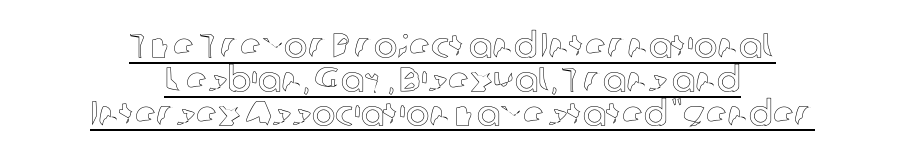
{"italic": "no", "width": "normal", "x_height": "medium", "monospaced": "no", "underline": "yes", "align": "center", "line_spacing": "tight", "line_spacing_ratio": 0.97, "letter_spacing": "normal", "letter_spacing_em": 0.0, "glyph_px": 35}
